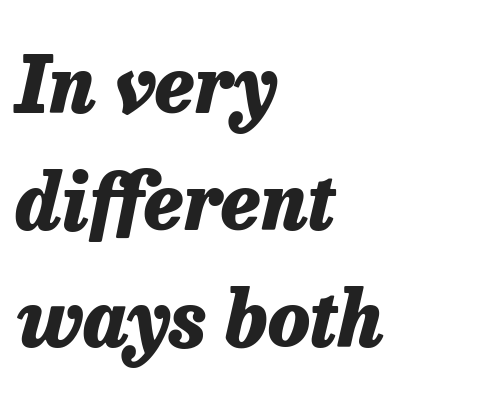
{"italic": "yes", "lean": "right", "slant_degrees": 13, "bold": "yes", "weight": "heavy", "width": "normal", "stroke_contrast": "low", "x_height": "medium", "monospaced": "no", "underline": "no", "align": "left", "line_spacing": "normal", "line_spacing_ratio": 1.52, "letter_spacing": "normal", "letter_spacing_em": 0.0, "glyph_px": 77}
